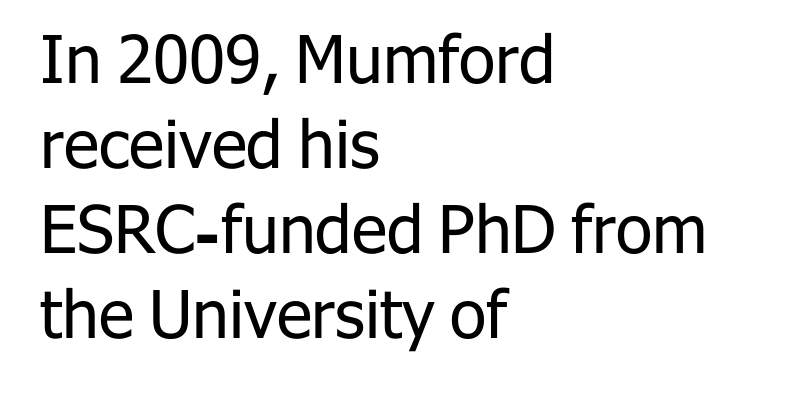
Q: Is the text bold? A: No.
Q: Is the text italic (slanted)? A: No, it is upright.
Q: Is the typeface a serif or a sans-serif typeface? A: Sans-serif.
Q: Is the text underlined? A: No.
Q: How is the paragraph aligned? A: Left-aligned.
Q: Is the spacing between letters normal or unusually wide? A: Normal.
Q: Is the spacing between lines tight, normal or loose? A: Normal.
Q: Width (condensed, normal, or wide)? A: Normal.
Q: Stroke contrast? A: Low.
Q: x-height? A: Medium.
Q: Monospaced? A: No.
